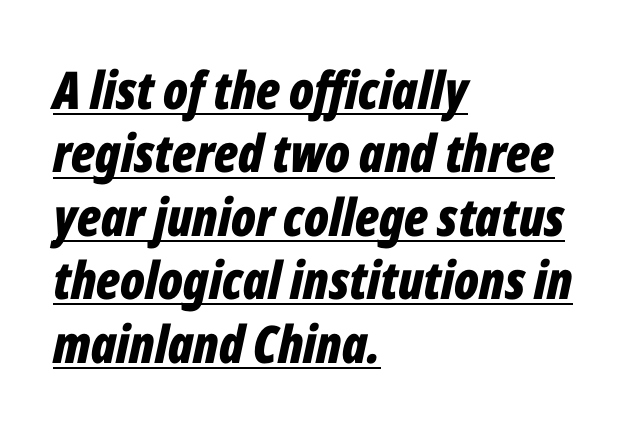
{"italic": "yes", "lean": "right", "slant_degrees": 12, "bold": "yes", "weight": "bold", "width": "condensed", "stroke_contrast": "low", "x_height": "medium", "monospaced": "no", "underline": "yes", "align": "left", "line_spacing_ratio": 1.22, "letter_spacing": "normal", "letter_spacing_em": 0.0, "glyph_px": 52}
